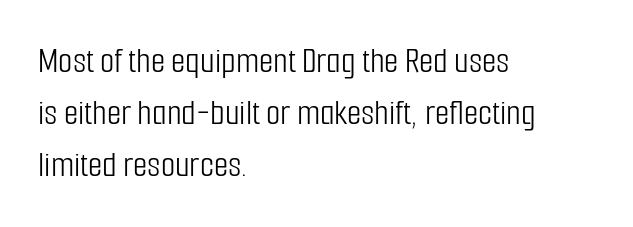
{"serif": "no", "italic": "no", "bold": "no", "weight": "light", "width": "condensed", "stroke_contrast": "low", "x_height": "medium", "monospaced": "no", "underline": "no", "align": "left", "line_spacing": "normal", "line_spacing_ratio": 1.41, "letter_spacing": "normal", "letter_spacing_em": 0.0, "glyph_px": 37}
